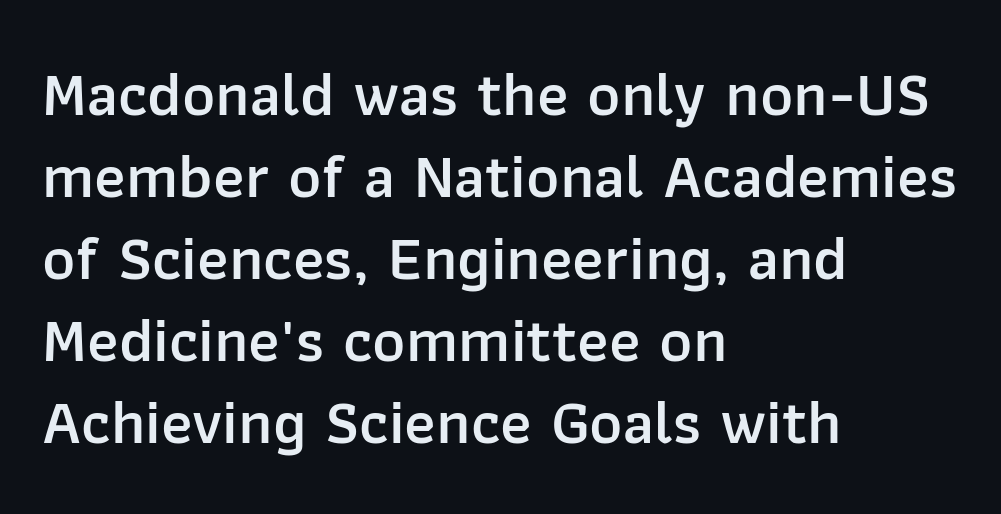
The image shows 63 px semibold sans-serif type, upright; set left-aligned, normal line spacing (1.3x), normal letter spacing, not underlined; low stroke contrast and a medium x-height.
